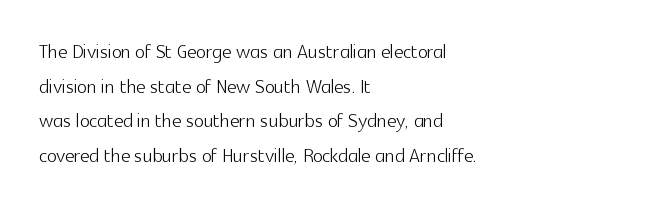
The image shows 26 px text type, upright; set left-aligned, normal line spacing (1.33x), normal letter spacing, not underlined.
